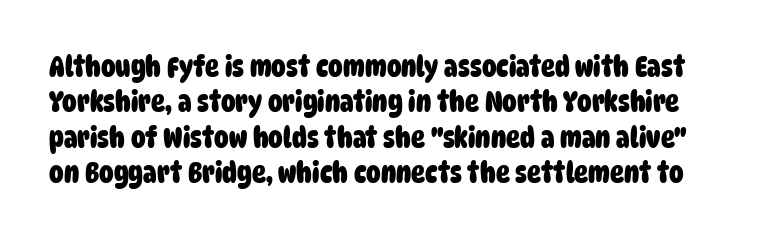
Q: Is the text bold? A: Yes.
Q: Is the typeface a serif or a sans-serif typeface? A: Sans-serif.
Q: Is the text underlined? A: No.
Q: Is the spacing between letters normal or unusually wide? A: Normal.
Q: Width (condensed, normal, or wide)? A: Condensed.
Q: Stroke contrast? A: Low.
Q: x-height? A: Large.
Q: Monospaced? A: No.
